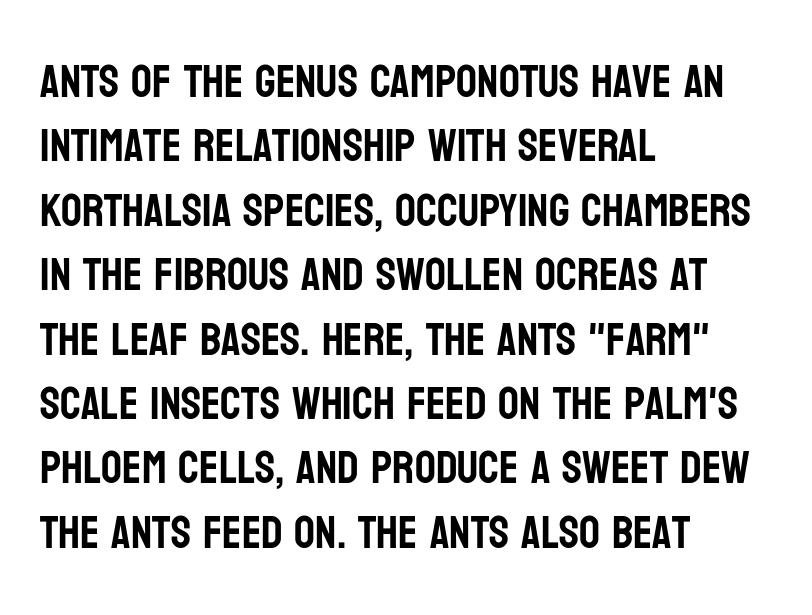
{"serif": "no", "italic": "no", "width": "condensed", "stroke_contrast": "low", "x_height": "large", "monospaced": "no", "underline": "no", "align": "left", "line_spacing": "normal", "line_spacing_ratio": 1.4, "letter_spacing": "normal", "letter_spacing_em": 0.0, "glyph_px": 46}
